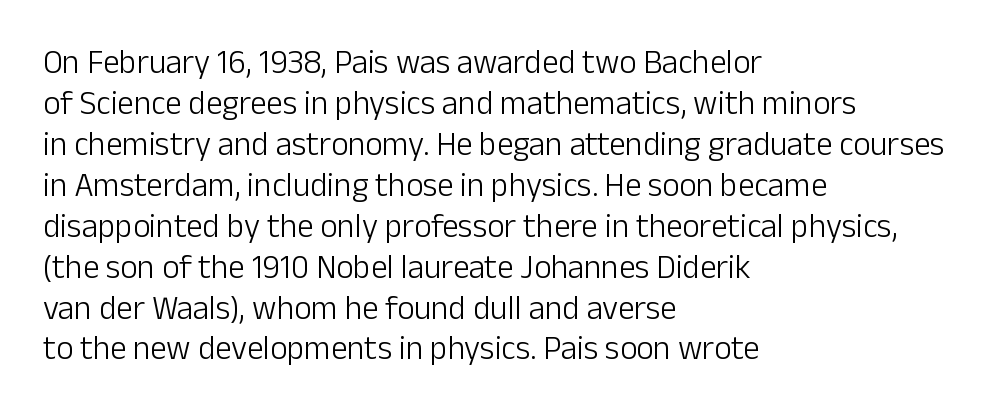
The image shows 33 px light sans-serif type, upright; set left-aligned, line spacing 1.24x, normal letter spacing, not underlined; low stroke contrast and a medium x-height.
